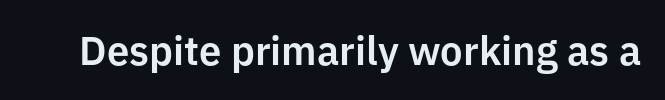
Every stem runs plumb, perpendicular to the baseline. The foot of each line stays bare and open. Here the designer chose a conventional face with non-uniform glyph widths. This rendering leaves character spacing at its baseline value.
